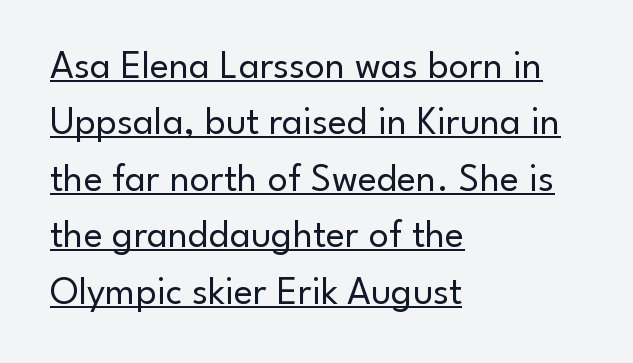
Q: Is the text bold? A: No.
Q: Is the text italic (slanted)? A: No, it is upright.
Q: Is the typeface a serif or a sans-serif typeface? A: Sans-serif.
Q: Is the text underlined? A: Yes.
Q: How is the paragraph aligned? A: Left-aligned.
Q: Is the spacing between letters normal or unusually wide? A: Normal.
Q: Is the spacing between lines tight, normal or loose? A: Normal.
Q: Width (condensed, normal, or wide)? A: Normal.
Q: Stroke contrast? A: Low.
Q: x-height? A: Small.
Q: Monospaced? A: No.
